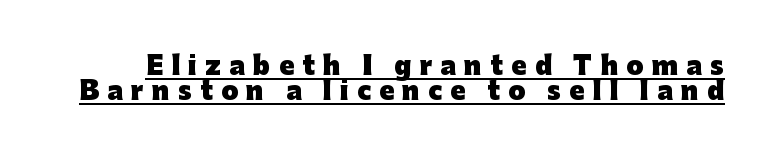
Check the space under the baseline: a stroke is drawn there. What stands out about the letter spacing? Its width — letters are far apart. Horizontal bands of white between lines are thin slivers. Heft: maximum for text — a bold. Every stem runs plumb, perpendicular to the baseline.
